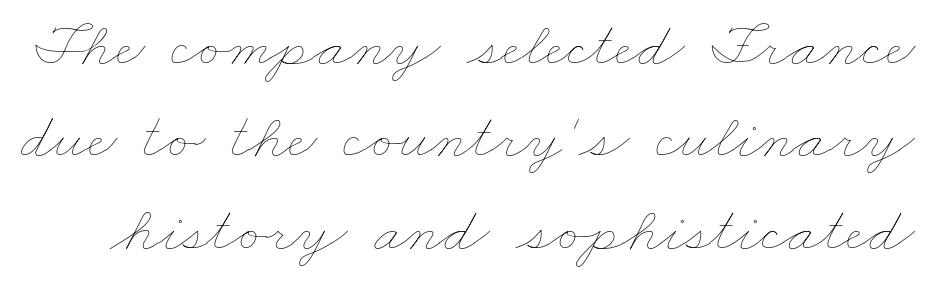
The image shows 65 px thin, wide type; set normal line spacing (1.42x), normal letter spacing, not underlined; low stroke contrast and a small x-height.
